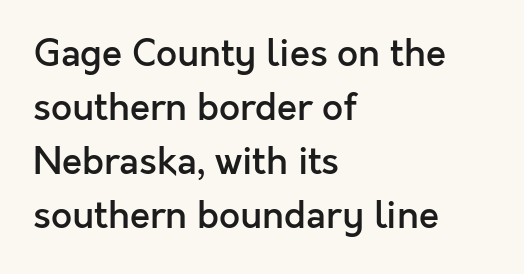
The type is set solid horizontally, with unmodified tracking. Serifs: no, the terminals of the letterforms are clean. Its strokes are somewhat broadened, the hallmark of semibold type. Does the leading feel generous? No, just average. Each row of text sits above clean, open space. Where is the straight margin? On the left.
